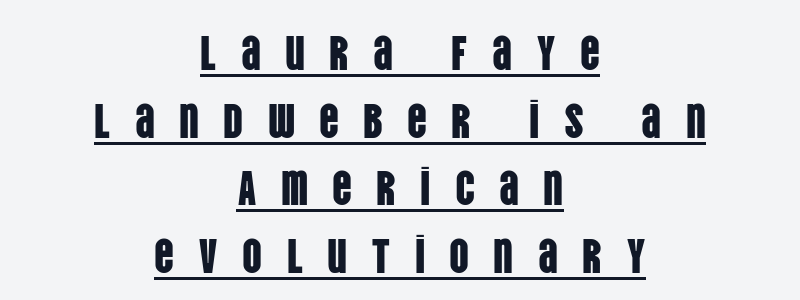
{"serif": "no", "italic": "no", "width": "condensed", "stroke_contrast": "low", "x_height": "large", "monospaced": "no", "underline": "yes", "align": "center", "line_spacing": "normal", "line_spacing_ratio": 1.38, "letter_spacing": "wide", "letter_spacing_em": 0.49, "glyph_px": 49}
